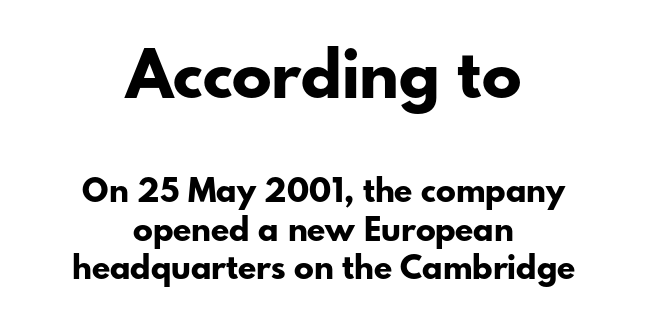
Default kerning and tracking; the words read as compact shapes. Large over small — that's the arrangement of the two blocks here. Emphasis by weight is at full strength: bold. Short and long lines alike share a common midpoint. Here the designer chose a conventional face with non-uniform glyph widths. Note: no serifs on the glyphs.
